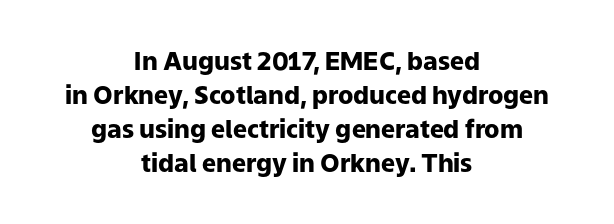
{"italic": "no", "bold": "yes", "underline": "no", "align": "center", "line_spacing": "normal", "line_spacing_ratio": 1.36, "letter_spacing": "normal", "letter_spacing_em": 0.0, "glyph_px": 25}
